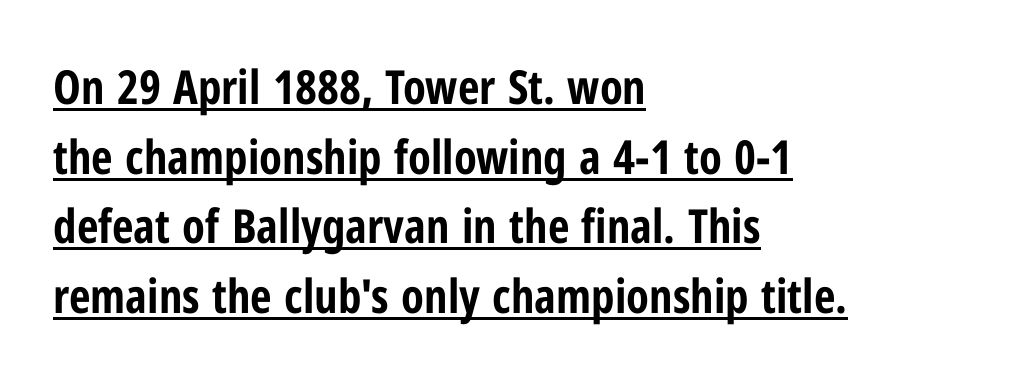
The image shows 47 px bold, condensed sans-serif type, upright; set left-aligned, normal line spacing (1.48x), normal letter spacing, underlined; low stroke contrast and a medium x-height.
